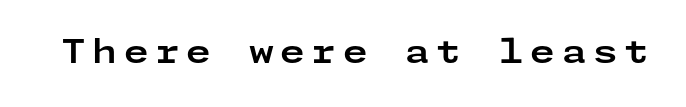
The glyphs in this specimen are sans serif. If you drew a line through each stem, it would be perfectly vertical. The string is rendered with underlining switched off. Tracking value appears strongly positive — letters spread wide. On the weight axis this lands at bold, roughly 700.
